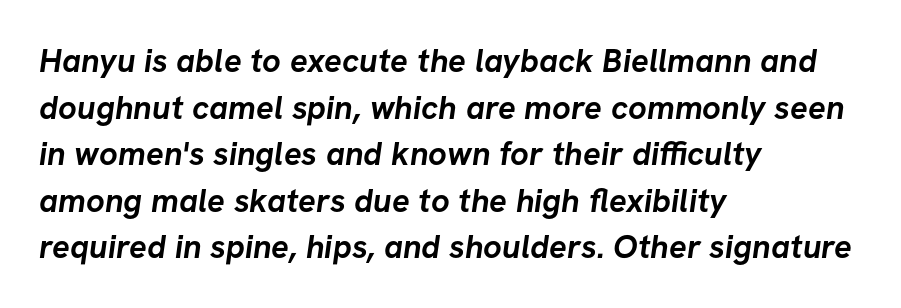
Q: Is the text bold? A: Yes.
Q: Is the typeface a serif or a sans-serif typeface? A: Sans-serif.
Q: Is the text underlined? A: No.
Q: How is the paragraph aligned? A: Left-aligned.
Q: Is the spacing between letters normal or unusually wide? A: Normal.
Q: Is the spacing between lines tight, normal or loose? A: Normal.
Q: Width (condensed, normal, or wide)? A: Normal.
Q: Stroke contrast? A: Low.
Q: x-height? A: Medium.
Q: Monospaced? A: No.
